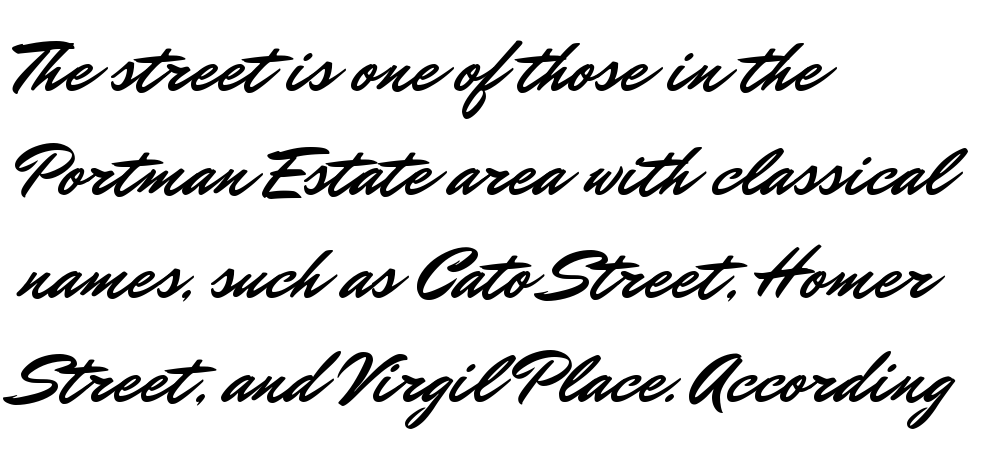
{"serif": "no", "width": "normal", "stroke_contrast": "low", "x_height": "small", "monospaced": "no", "underline": "no", "align": "left", "line_spacing": "normal", "line_spacing_ratio": 1.4, "letter_spacing": "normal", "letter_spacing_em": 0.0, "glyph_px": 74}
